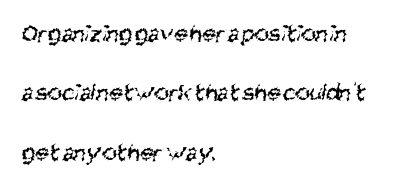
The image shows 25 px text type; set left-aligned, loose line spacing (2.38x), normal letter spacing, not underlined.
